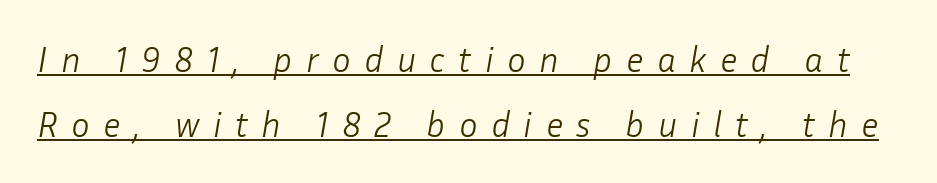
The image shows 35 px light type, italic (leaning right); set line spacing 1.86x, unusually wide letter spacing (+0.38 em), underlined; low stroke contrast and a medium x-height.
